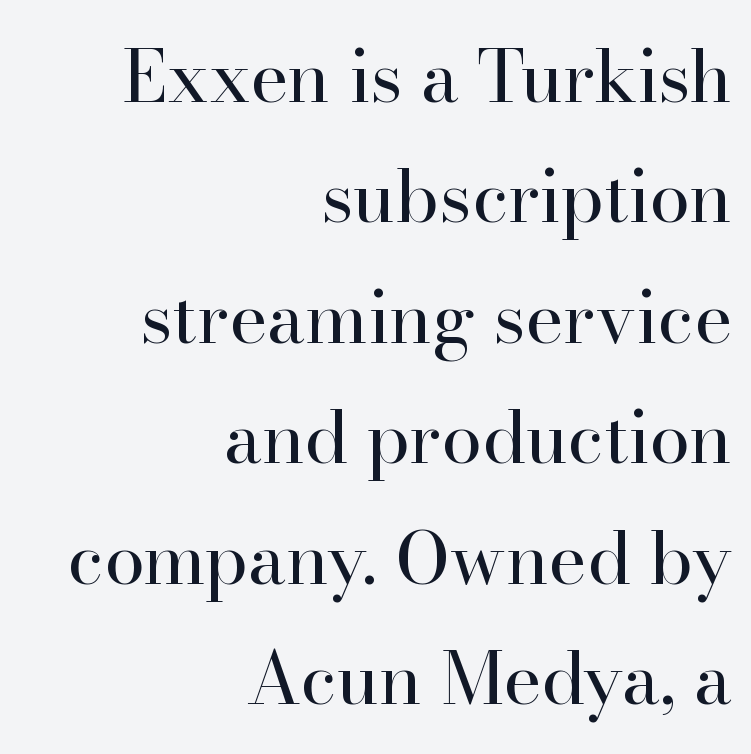
Q: Is the text bold? A: No.
Q: Is the text italic (slanted)? A: No, it is upright.
Q: Is the typeface a serif or a sans-serif typeface? A: Serif.
Q: Is the text underlined? A: No.
Q: How is the paragraph aligned? A: Right-aligned.
Q: Is the spacing between letters normal or unusually wide? A: Normal.
Q: Is the spacing between lines tight, normal or loose? A: Normal.
Q: Width (condensed, normal, or wide)? A: Normal.
Q: Stroke contrast? A: High.
Q: x-height? A: Small.
Q: Monospaced? A: No.
